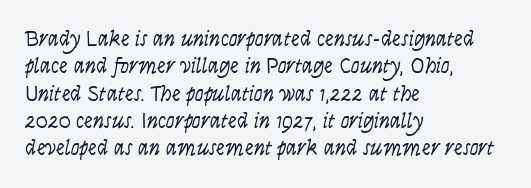
{"italic": "yes", "lean": "right", "slant_degrees": 9, "bold": "no", "underline": "no", "align": "left", "line_spacing_ratio": 1.24, "letter_spacing": "normal", "letter_spacing_em": 0.0, "glyph_px": 22}
